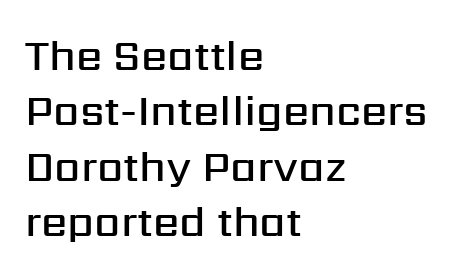
The image shows 42 px semibold sans-serif type, upright; set left-aligned, normal line spacing (1.32x), normal letter spacing, not underlined; medium stroke contrast and a medium x-height.
